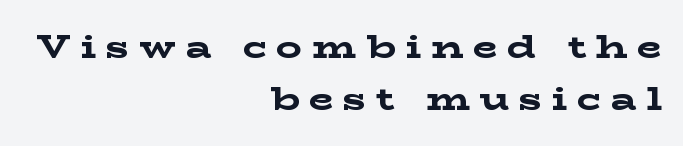
Think of a printed novel: that variable character pitch is what you see here. Style check: upright. Right-aligned paragraph, ragged on the left. A typesetter would label this face a serif. The letterforms stand isolated, each surrounded by extra space.
